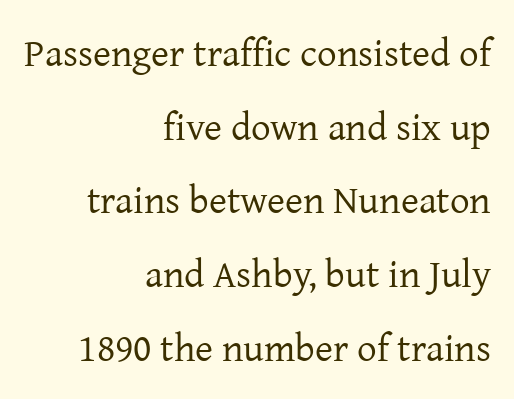
A student would call this right alignment; a typographer would say flush right, rag left. Plain, unruled lines of type. Typographically, this falls in the serif category. Compared with typical body copy, the letter spacing here is the same.
